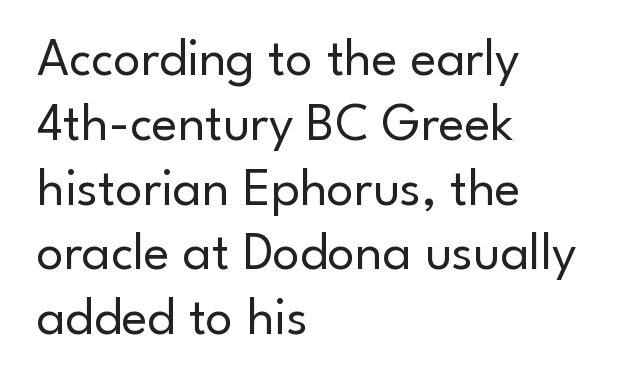
Think of a printed novel: that variable character pitch is what you see here. Here the glyphs are tracked normally, forming tight word shapes. Weight class: somewhere from thin through regular. No italicization has been applied; the sample stays upright.
